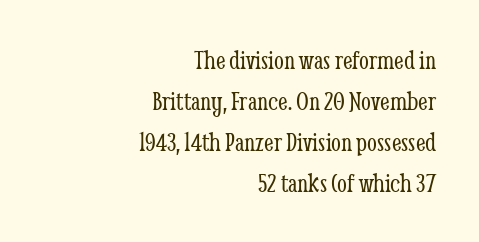
{"serif": "yes", "italic": "no", "bold": "no", "weight": "light", "width": "condensed", "stroke_contrast": "low", "x_height": "medium", "monospaced": "no", "underline": "no", "align": "right", "line_spacing": "normal", "line_spacing_ratio": 1.46, "letter_spacing": "normal", "letter_spacing_em": 0.0, "glyph_px": 28}
